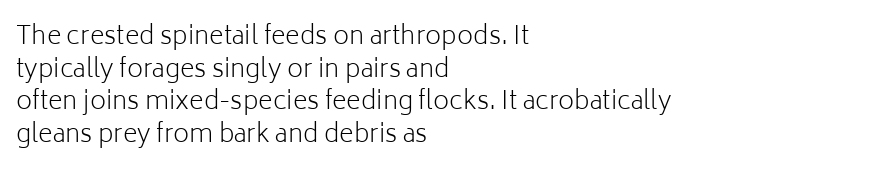
What's the leading like? Ordinary, nothing unusual. The passage shown has conventional tracking throughout. The typography opts for an upright posture over an oblique one. The passage is arranged the way most books set body copy — flush left.
